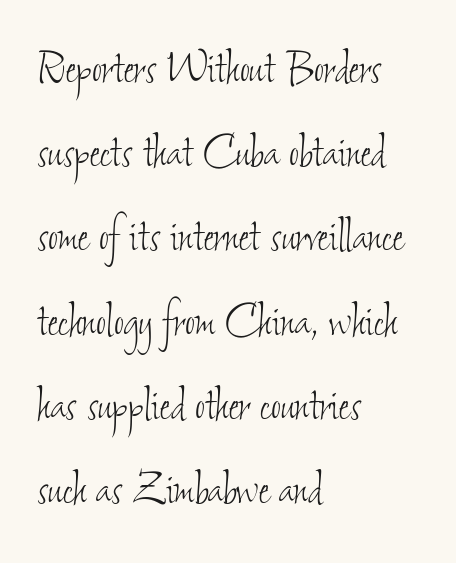
Q: Is the text bold? A: No.
Q: Is the text underlined? A: No.
Q: How is the paragraph aligned? A: Left-aligned.
Q: Is the spacing between letters normal or unusually wide? A: Normal.
Q: Is the spacing between lines tight, normal or loose? A: Normal.
Q: Width (condensed, normal, or wide)? A: Condensed.
Q: Stroke contrast? A: Low.
Q: x-height? A: Small.
Q: Monospaced? A: No.
